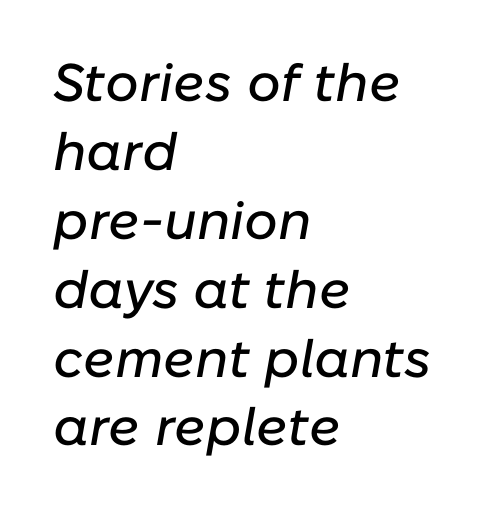
Q: Is the text italic (slanted)? A: Yes, it leans right by about 10 degrees.
Q: Is the text underlined? A: No.
Q: How is the paragraph aligned? A: Left-aligned.
Q: Is the spacing between letters normal or unusually wide? A: Normal.
Q: Is the spacing between lines tight, normal or loose? A: Normal.
Q: Width (condensed, normal, or wide)? A: Normal.
Q: Stroke contrast? A: Low.
Q: x-height? A: Medium.
Q: Monospaced? A: No.
